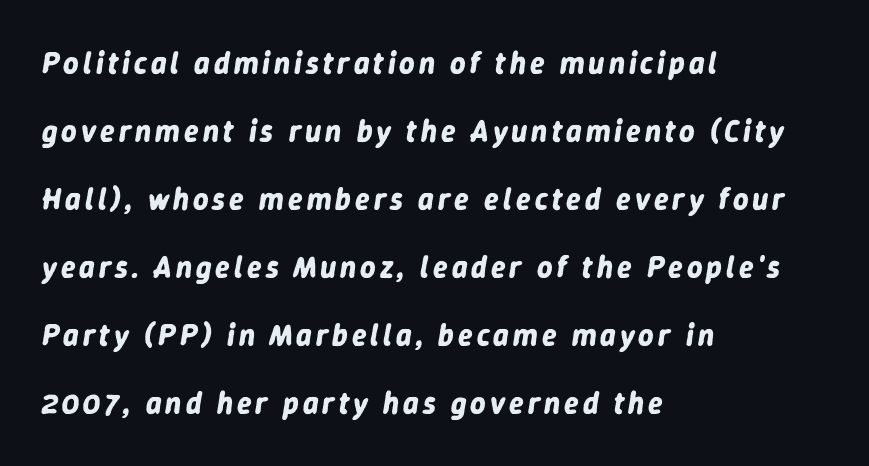
Q: Is the text bold? A: Yes.
Q: Is the text italic (slanted)? A: Yes, it leans right by about 9 degrees.
Q: Is the text underlined? A: No.
Q: How is the paragraph aligned? A: Left-aligned.
Q: Is the spacing between lines tight, normal or loose? A: Loose.
Q: Width (condensed, normal, or wide)? A: Normal.
Q: Stroke contrast? A: Low.
Q: x-height? A: Medium.
Q: Monospaced? A: No.
